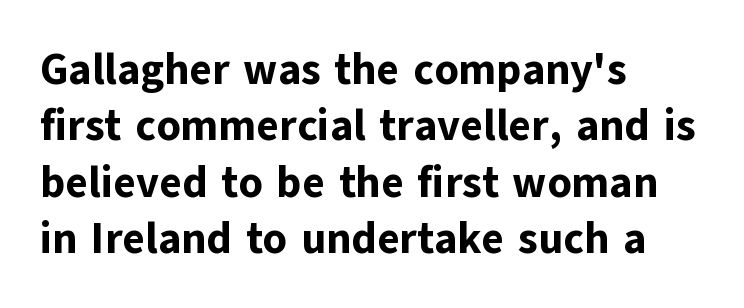
The font is running at its bold setting. A typesetter would label this face a sans. No italicization has been applied; the sample stays upright. Typeset ragged right — the left edge is the straight one. Spacing verdict: proportional, widths tailored to each character. Rule under the text: the space is simply empty.
